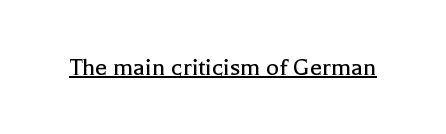
Q: Is the text bold? A: No.
Q: Is the text italic (slanted)? A: No, it is upright.
Q: Is the text underlined? A: Yes.
Q: Is the spacing between letters normal or unusually wide? A: Normal.
